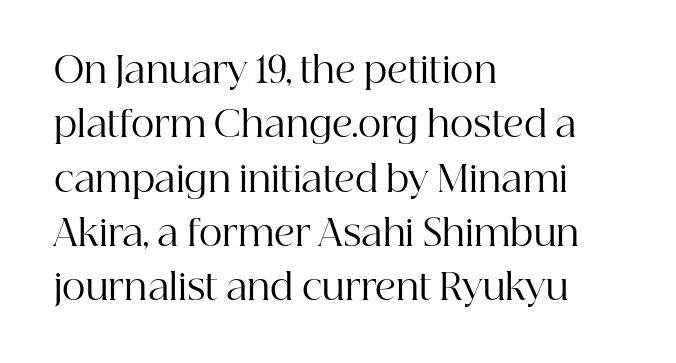
{"serif": "yes", "italic": "no", "bold": "no", "weight": "regular", "width": "normal", "stroke_contrast": "high", "x_height": "medium", "monospaced": "no", "underline": "no", "align": "left", "line_spacing": "normal", "line_spacing_ratio": 1.51, "letter_spacing": "normal", "letter_spacing_em": 0.0, "glyph_px": 36}
